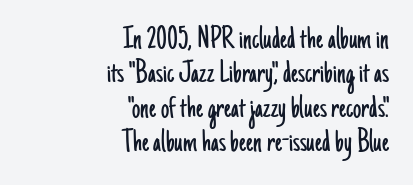
{"serif": "no", "italic": "no", "bold": "no", "weight": "light", "width": "condensed", "stroke_contrast": "low", "x_height": "small", "monospaced": "no", "underline": "no", "align": "right", "line_spacing": "tight", "line_spacing_ratio": 1.04, "letter_spacing": "normal", "letter_spacing_em": 0.0, "glyph_px": 33}
